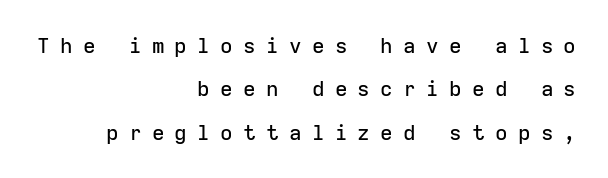
Q: Is the text italic (slanted)? A: No, it is upright.
Q: Is the text underlined? A: No.
Q: How is the paragraph aligned? A: Right-aligned.
Q: Is the spacing between letters normal or unusually wide? A: Unusually wide.
Q: Is the spacing between lines tight, normal or loose? A: Loose.
